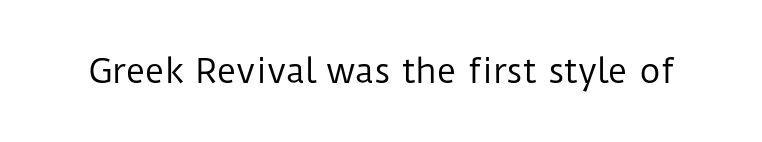
Q: Is the text bold? A: No.
Q: Is the text italic (slanted)? A: No, it is upright.
Q: Is the typeface a serif or a sans-serif typeface? A: Sans-serif.
Q: Is the text underlined? A: No.
Q: Is the spacing between letters normal or unusually wide? A: Normal.
Q: Width (condensed, normal, or wide)? A: Normal.
Q: Stroke contrast? A: Low.
Q: x-height? A: Medium.
Q: Monospaced? A: No.
